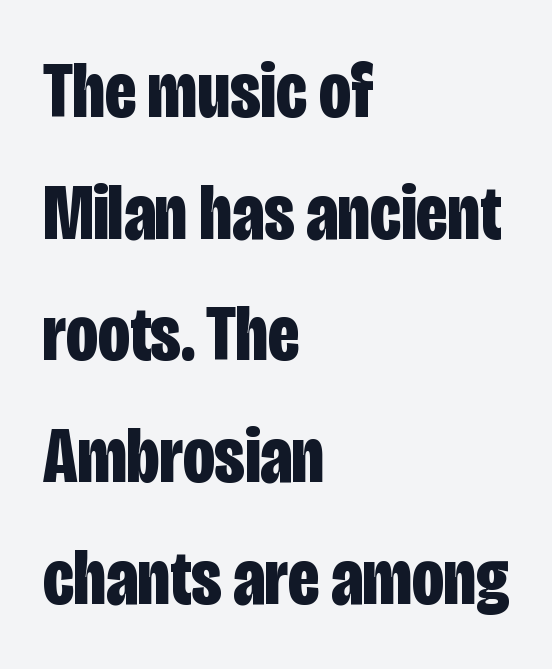
The image shows 79 px bold, condensed sans-serif type, upright; set left-aligned, normal line spacing (1.54x), normal letter spacing, not underlined; low stroke contrast and a large x-height.
